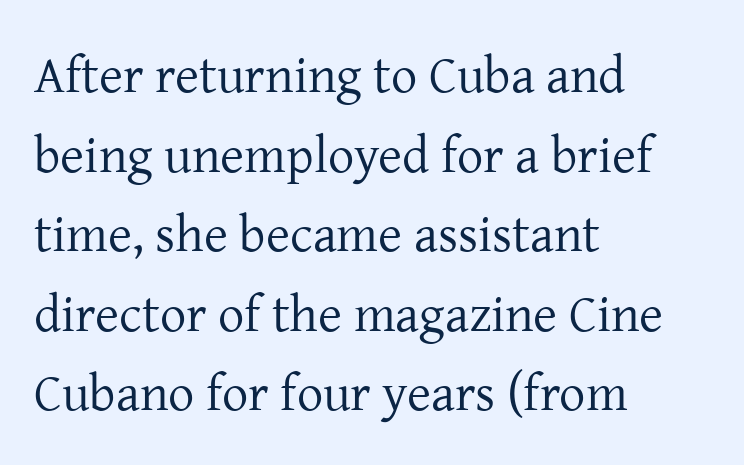
The image shows 52 px regular-weight serif type, upright; set left-aligned, normal line spacing (1.53x), normal letter spacing, not underlined; low stroke contrast and a medium x-height.
